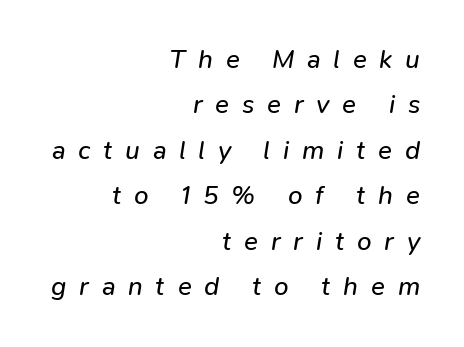
The image shows 26 px text type, italic (leaning right); set right-aligned, line spacing 1.75x, unusually wide letter spacing (+0.49 em), not underlined.
